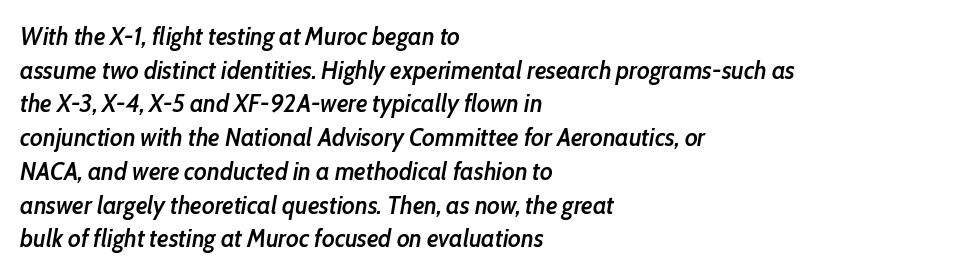
Q: Is the text bold? A: Semi-bold.
Q: Is the text italic (slanted)? A: Yes, it leans right by about 10 degrees.
Q: Is the text underlined? A: No.
Q: How is the paragraph aligned? A: Left-aligned.
Q: Is the spacing between letters normal or unusually wide? A: Normal.
Q: Is the spacing between lines tight, normal or loose? A: Normal.
